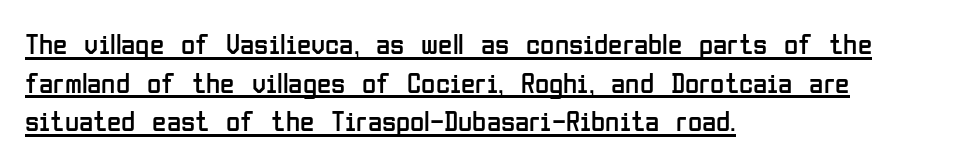
{"serif": "no", "italic": "no", "bold": "no", "weight": "regular", "width": "condensed", "stroke_contrast": "low", "x_height": "medium", "monospaced": "no", "underline": "yes", "align": "left", "line_spacing": "normal", "line_spacing_ratio": 1.33, "letter_spacing": "normal", "letter_spacing_em": 0.0, "glyph_px": 29}
